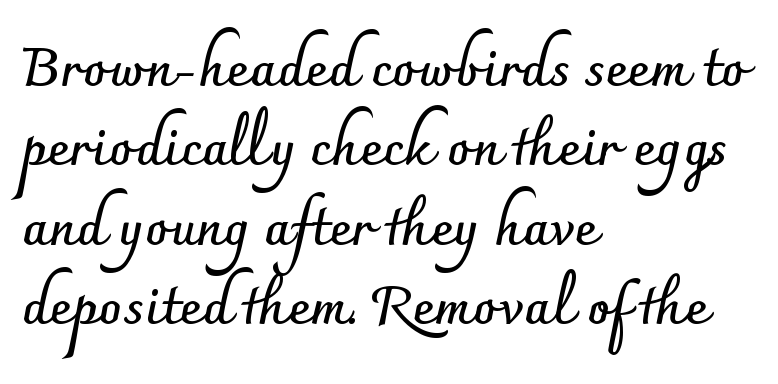
The image shows 54 px semibold sans-serif type; set left-aligned, normal line spacing (1.47x), normal letter spacing, not underlined; low stroke contrast and a small x-height.
